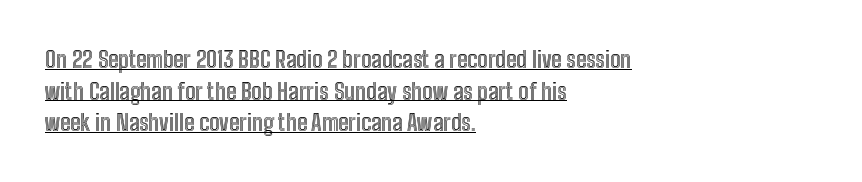
Q: Is the text italic (slanted)? A: No, it is upright.
Q: Is the text underlined? A: Yes.
Q: How is the paragraph aligned? A: Left-aligned.
Q: Is the spacing between letters normal or unusually wide? A: Normal.
Q: Is the spacing between lines tight, normal or loose? A: Normal.
